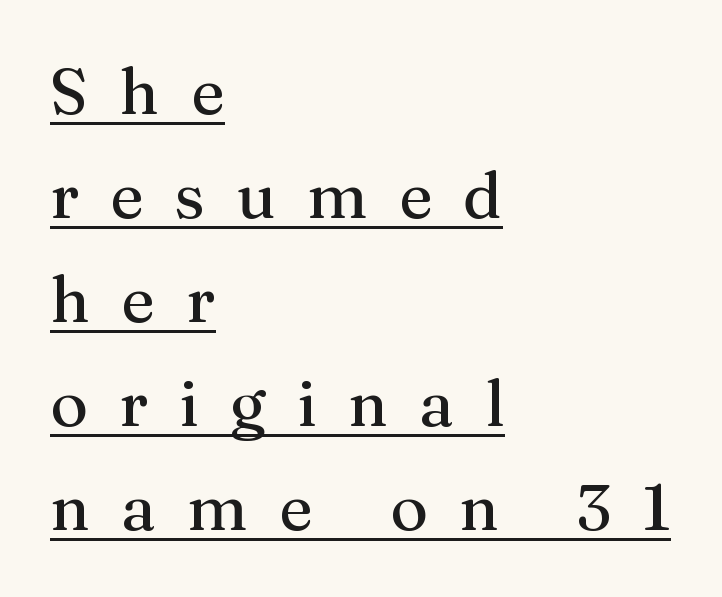
The image shows 65 px serif type, upright; set left-aligned, normal line spacing (1.6x), unusually wide letter spacing (+0.48 em), underlined; medium stroke contrast and a medium x-height.
